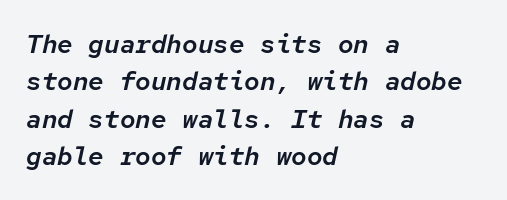
{"italic": "yes", "lean": "right", "slant_degrees": 12, "underline": "no", "align": "left", "line_spacing": "normal", "line_spacing_ratio": 1.44, "letter_spacing": "normal", "letter_spacing_em": 0.0, "glyph_px": 26}
